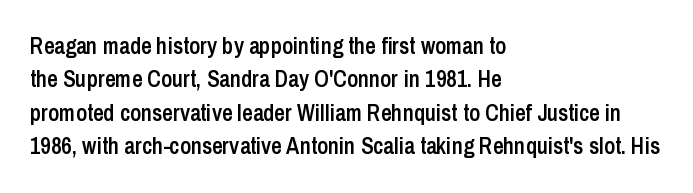
The image shows 23 px text type, upright; set left-aligned, normal line spacing (1.45x), normal letter spacing, not underlined.
